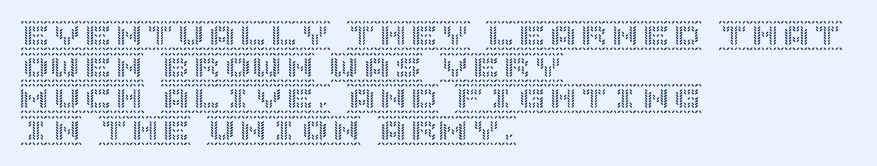
Notice how descenders almost collide with the ascenders below — that's tight leading. Letters rest on an invisible, unmarked baseline. In terms of posture, this sample is upright. In terms of letterspacing, this is plain default setting.
